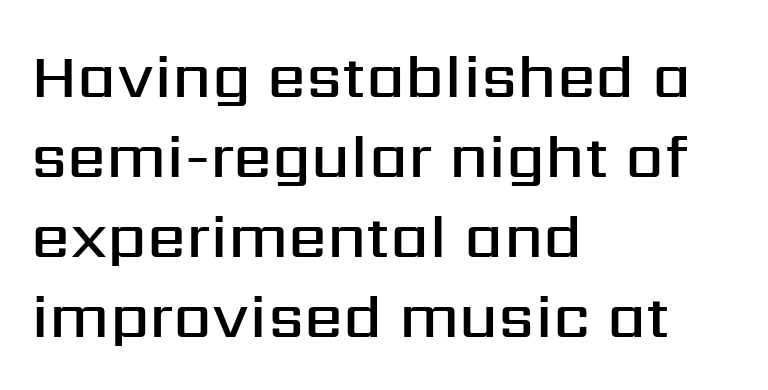
A somewhat darkened texture: the type is semibold rather than bold. Each line starts at the same left margin while the right side varies. Students, observe: this is what conventionally led text looks like. Nobody drew a line under any word here.
